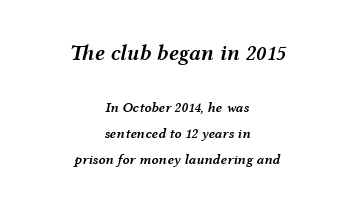
Q: Is the text bold? A: Semi-bold.
Q: Is the text italic (slanted)? A: Yes, it leans right by about 12 degrees.
Q: Is the text underlined? A: No.
Q: How is the paragraph aligned? A: Centered.
Q: Is the spacing between letters normal or unusually wide? A: Normal.
Q: Which block of text is set in a larger size, the first (top) or the second (bottom)? A: The first (top) one.
